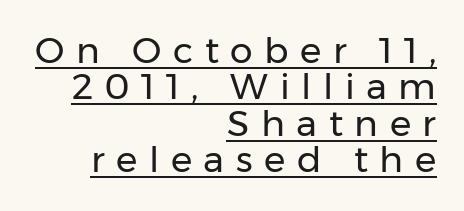
Q: Is the text bold? A: No.
Q: Is the text italic (slanted)? A: No, it is upright.
Q: Is the typeface a serif or a sans-serif typeface? A: Sans-serif.
Q: Is the text underlined? A: Yes.
Q: How is the paragraph aligned? A: Right-aligned.
Q: Is the spacing between letters normal or unusually wide? A: Unusually wide.
Q: Is the spacing between lines tight, normal or loose? A: Tight.
Q: Width (condensed, normal, or wide)? A: Normal.
Q: Stroke contrast? A: Low.
Q: x-height? A: Medium.
Q: Monospaced? A: No.
